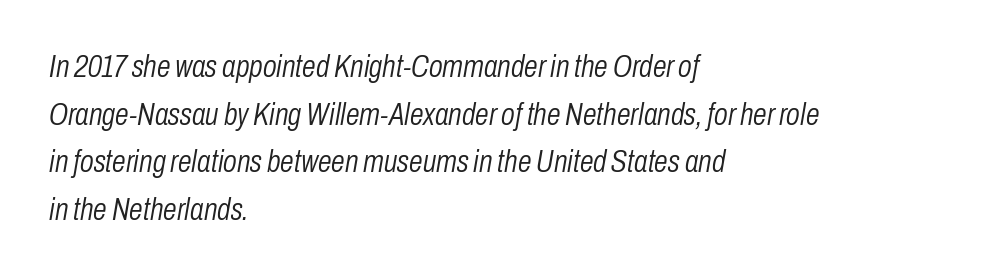
Think of a printed novel: that variable character pitch is what you see here. Layout note: lines flush left. Descender tails drop into unmarked territory. These lines sit exactly where default settings would place them. You could call the tracking neutral — neither tight nor loose.
